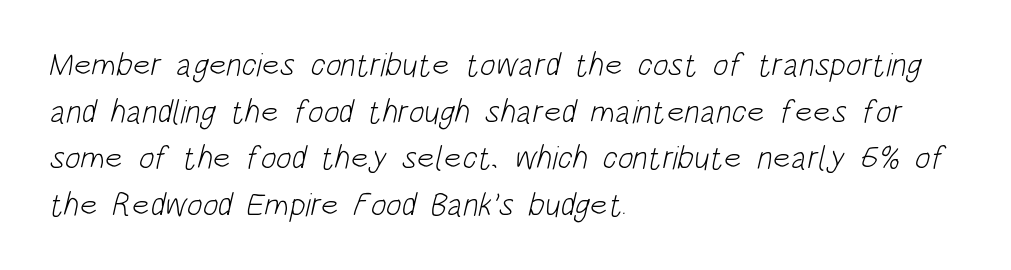
These lines are rendered in a variable-pitch font. Check where the strokes stop: nothing finishes them off — pure sans. Descender tails drop into unmarked territory. The letters look calm and open, with moderate or lighter stems. Notice how the passage keeps a crisp vertical edge on the left only. Is there much room between lines? A standard amount, neither cramped nor airy.
